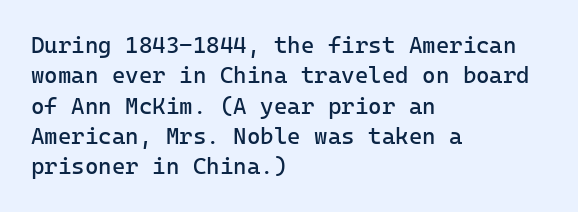
The space directly below the letters is spotless. Caption: standard tracking, unaltered. Vertically, the passage feels balanced, rows spaced as you'd expect. Does the lettering tilt? It doesn't — this is upright.
